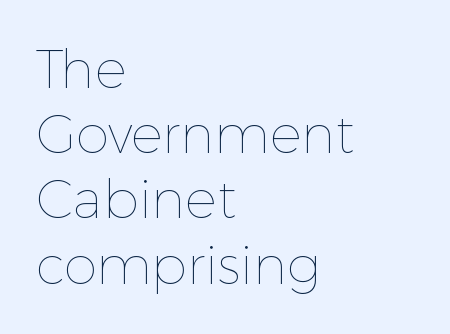
Q: Is the text bold? A: No.
Q: Is the text italic (slanted)? A: No, it is upright.
Q: Is the text underlined? A: No.
Q: How is the paragraph aligned? A: Left-aligned.
Q: Is the spacing between letters normal or unusually wide? A: Normal.
Q: Width (condensed, normal, or wide)? A: Normal.
Q: x-height? A: Medium.
Q: Monospaced? A: No.
